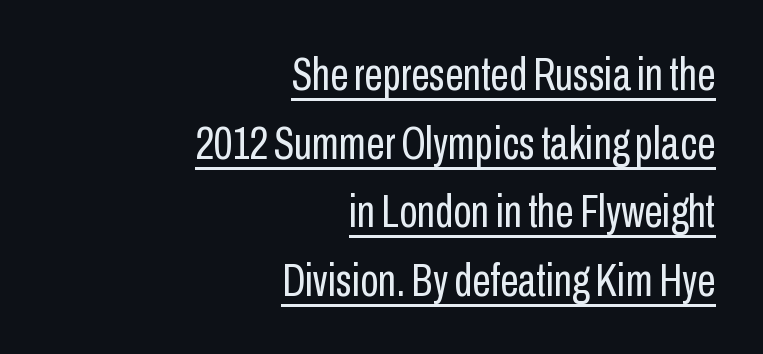
How are the letters spaced? Ordinarily, with no added tracking. This is not heavy type; no bold has been used. A typesetter would mark this as roman, not italic. This sample keeps an unexceptional amount of space between lines.
